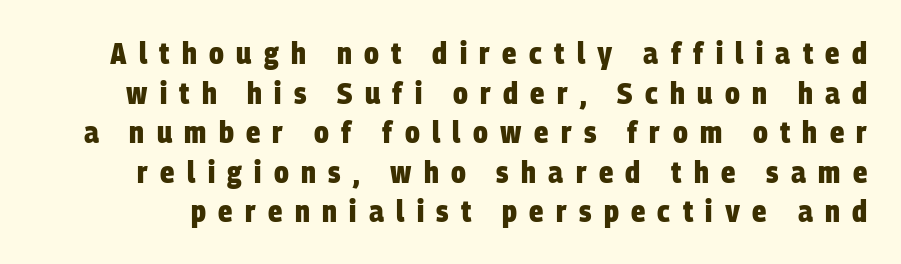
Q: Is the text bold? A: Yes.
Q: Is the typeface a serif or a sans-serif typeface? A: Sans-serif.
Q: Is the text underlined? A: No.
Q: Is the spacing between letters normal or unusually wide? A: Unusually wide.
Q: Is the spacing between lines tight, normal or loose? A: Normal.
Q: Width (condensed, normal, or wide)? A: Condensed.
Q: Stroke contrast? A: Low.
Q: x-height? A: Large.
Q: Monospaced? A: No.
